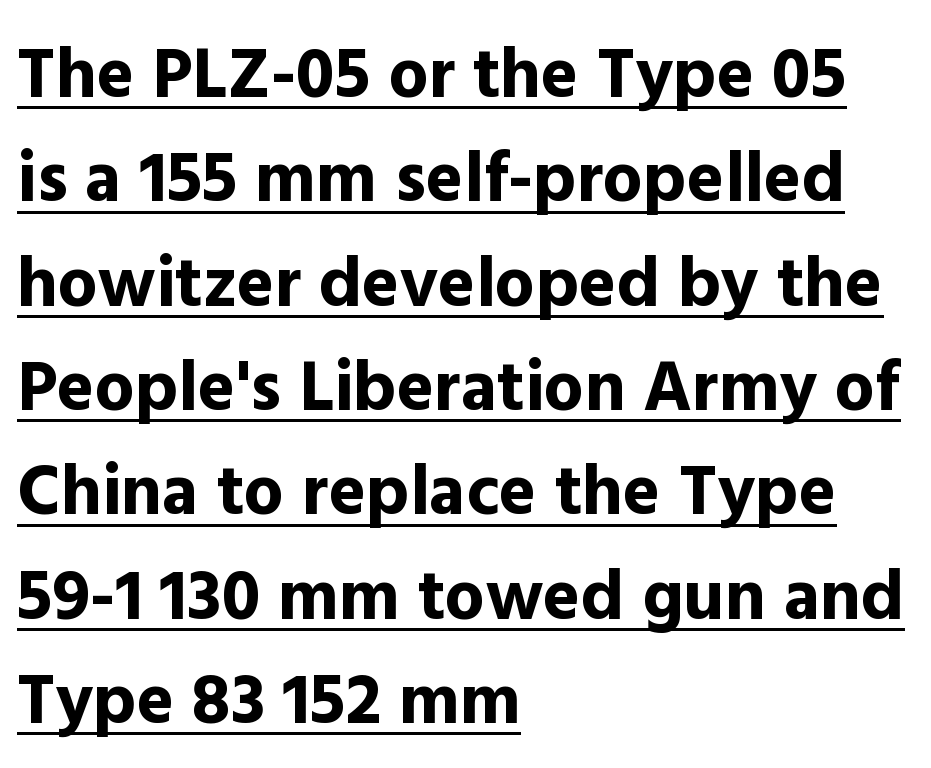
Q: Is the text bold? A: Yes.
Q: Is the text italic (slanted)? A: No, it is upright.
Q: Is the typeface a serif or a sans-serif typeface? A: Sans-serif.
Q: Is the text underlined? A: Yes.
Q: How is the paragraph aligned? A: Left-aligned.
Q: Is the spacing between letters normal or unusually wide? A: Normal.
Q: Is the spacing between lines tight, normal or loose? A: Normal.
Q: Width (condensed, normal, or wide)? A: Normal.
Q: x-height? A: Medium.
Q: Monospaced? A: No.
